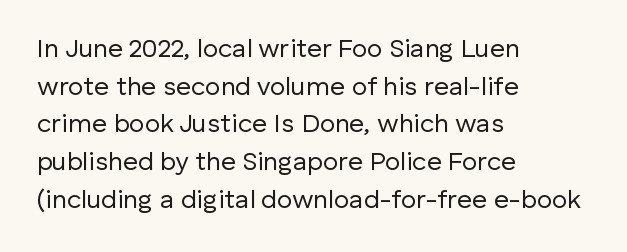
{"italic": "no", "bold": "no", "underline": "no", "align": "left", "line_spacing": "normal", "line_spacing_ratio": 1.45, "letter_spacing": "normal", "letter_spacing_em": 0.0, "glyph_px": 26}
